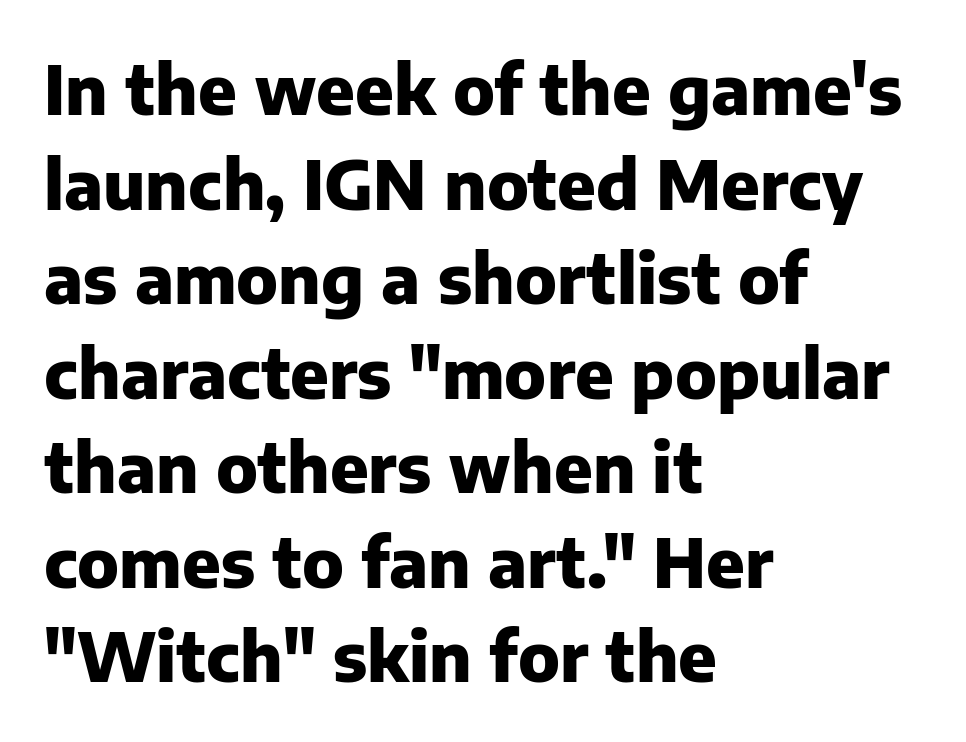
{"serif": "no", "italic": "no", "bold": "yes", "weight": "heavy", "width": "normal", "stroke_contrast": "low", "x_height": "medium", "monospaced": "no", "underline": "no", "align": "left", "line_spacing": "normal", "line_spacing_ratio": 1.39, "letter_spacing": "normal", "letter_spacing_em": 0.0, "glyph_px": 68}
